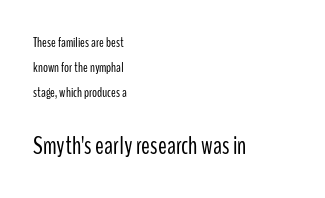
The image shows 26 px text type, upright; set left-aligned, line spacing 1.77x, normal letter spacing, not underlined; the second (bottom) block is 1.86x larger.
